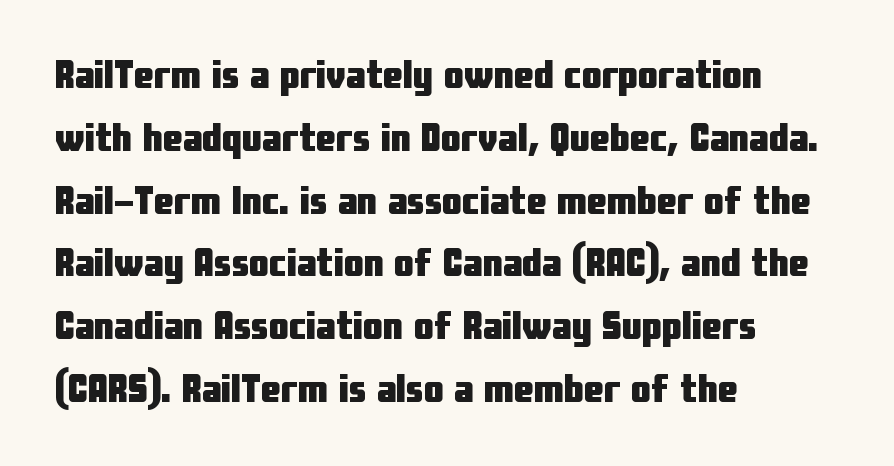
This is sans-serif lettering, the kind often seen on screens and signage. Inter-character spacing is left at the font's built-in metrics. You could not count columns in this text — the font is proportionally spaced. Just letters on the line, the space beneath them empty. What weight is shown? A full bold with thick strokes.
